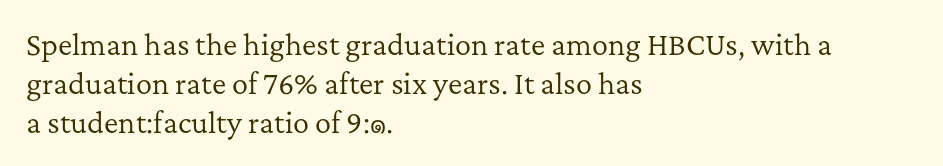
Q: Is the text bold? A: No.
Q: Is the text italic (slanted)? A: No, it is upright.
Q: Is the text underlined? A: No.
Q: How is the paragraph aligned? A: Left-aligned.
Q: Is the spacing between letters normal or unusually wide? A: Normal.
Q: Is the spacing between lines tight, normal or loose? A: Normal.
